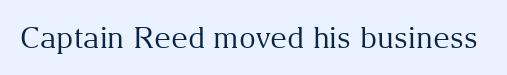
Q: Is the text bold? A: No.
Q: Is the text italic (slanted)? A: No, it is upright.
Q: Is the typeface a serif or a sans-serif typeface? A: Serif.
Q: Is the text underlined? A: No.
Q: Is the spacing between letters normal or unusually wide? A: Normal.
Q: Width (condensed, normal, or wide)? A: Normal.
Q: Stroke contrast? A: Medium.
Q: x-height? A: Medium.
Q: Monospaced? A: No.
